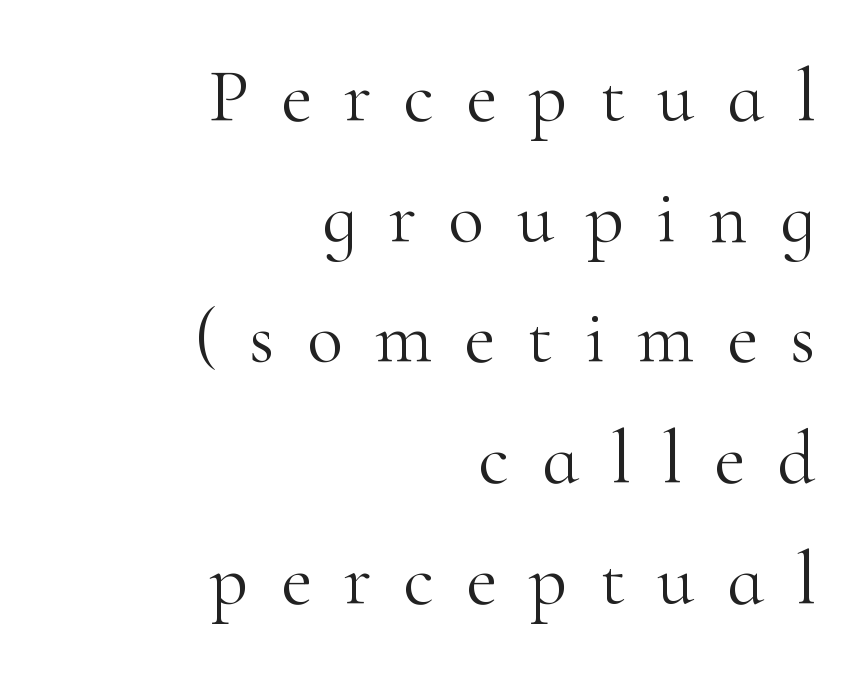
Q: Is the text bold? A: No.
Q: Is the text italic (slanted)? A: No, it is upright.
Q: Is the typeface a serif or a sans-serif typeface? A: Serif.
Q: Is the text underlined? A: No.
Q: How is the paragraph aligned? A: Right-aligned.
Q: Is the spacing between letters normal or unusually wide? A: Unusually wide.
Q: Is the spacing between lines tight, normal or loose? A: Normal.
Q: Width (condensed, normal, or wide)? A: Normal.
Q: Stroke contrast? A: High.
Q: x-height? A: Small.
Q: Monospaced? A: No.
